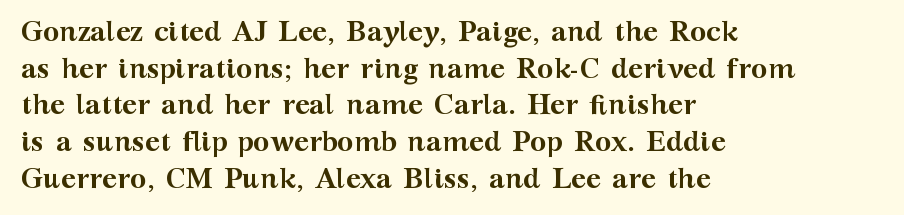
Q: Is the text bold? A: Yes.
Q: Is the text italic (slanted)? A: No, it is upright.
Q: Is the typeface a serif or a sans-serif typeface? A: Serif.
Q: Is the text underlined? A: No.
Q: How is the paragraph aligned? A: Left-aligned.
Q: Is the spacing between letters normal or unusually wide? A: Normal.
Q: Is the spacing between lines tight, normal or loose? A: Normal.
Q: Width (condensed, normal, or wide)? A: Wide.
Q: Stroke contrast? A: Medium.
Q: x-height? A: Medium.
Q: Monospaced? A: No.
